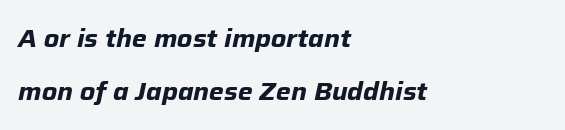
Is the block centered? No — it sits flush against the left margin. The space beneath each line is pristine and unruled. No extra tracking has been applied to these lines. Weight check: bold — yes, fully. Does the leading feel generous? Absolutely, it's lavish.
